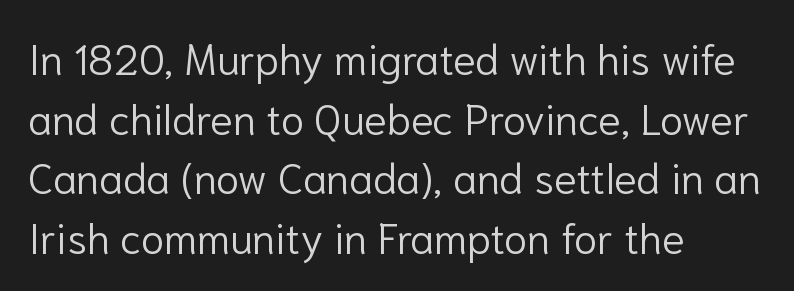
Alignment: flush left. Serifs: no, the terminals of the letterforms are clean. A typesetter would call this proportional, since set widths differ per character. Italic? Not at all — the glyphs are vertical. Weight class: somewhere from thin through regular. The designer left line spacing at the default.
